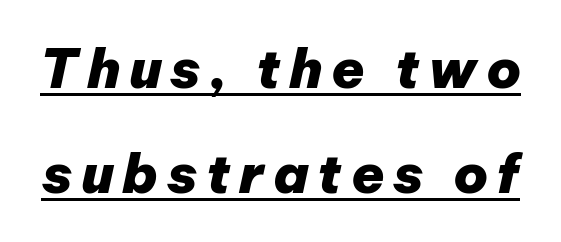
Q: Is the text bold? A: Yes.
Q: Is the text italic (slanted)? A: Yes, it leans right by about 12 degrees.
Q: Is the text underlined? A: Yes.
Q: Is the spacing between lines tight, normal or loose? A: Loose.
Q: Width (condensed, normal, or wide)? A: Normal.
Q: Stroke contrast? A: Low.
Q: x-height? A: Medium.
Q: Monospaced? A: No.
